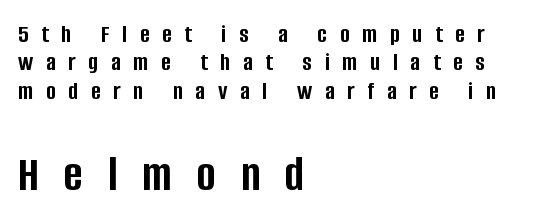
The image shows 51 px semibold, condensed sans-serif type, upright; set left-aligned, tight line spacing (1.09x), unusually wide letter spacing (+0.49 em), not underlined; the second (bottom) block is 1.96x larger; low stroke contrast and a large x-height.
